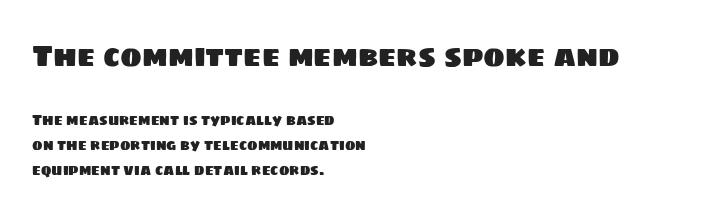
Q: Is the typeface a serif or a sans-serif typeface? A: Sans-serif.
Q: Is the text underlined? A: No.
Q: How is the paragraph aligned? A: Left-aligned.
Q: Is the spacing between letters normal or unusually wide? A: Normal.
Q: Which block of text is set in a larger size, the first (top) or the second (bottom)? A: The first (top) one.
Q: Width (condensed, normal, or wide)? A: Normal.
Q: Stroke contrast? A: Low.
Q: x-height? A: Large.
Q: Monospaced? A: No.
